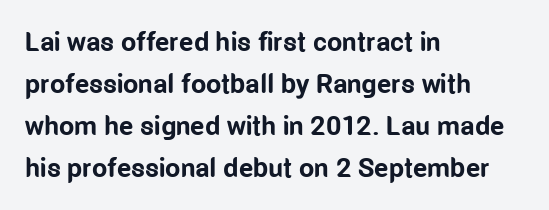
Nothing unusual about the tracking: characters are spaced as the font intends. Layout note: lines flush left. Does the lettering tilt? It doesn't — this is upright. The characters look thick and weighty, a clear bold. If you measured baseline to baseline, you'd find a middling distance. Underlining? Definitely not there.
